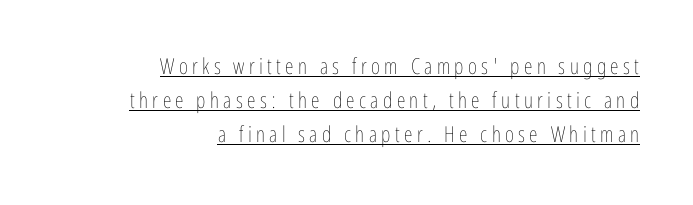
The image shows 22 px text type, upright; set right-aligned, normal line spacing (1.54x), unusually wide letter spacing (+0.2 em), underlined.
